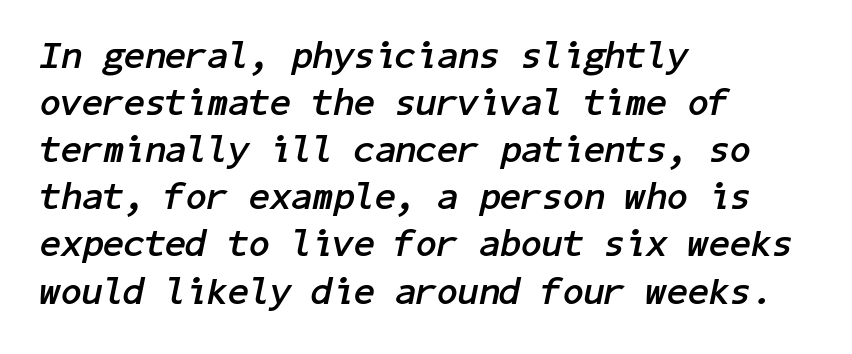
The image shows 38 px semibold type, italic (leaning right); set left-aligned, line spacing 1.24x, normal letter spacing, not underlined; low stroke contrast and a medium x-height.
